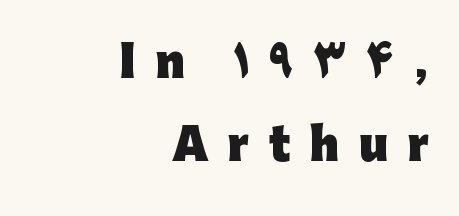
{"serif": "no", "italic": "no", "bold": "yes", "weight": "heavy", "width": "normal", "stroke_contrast": "low", "x_height": "medium", "monospaced": "no", "underline": "no", "align": "right", "line_spacing": "loose", "line_spacing_ratio": 1.97, "letter_spacing": "wide", "letter_spacing_em": 0.47, "glyph_px": 42}
